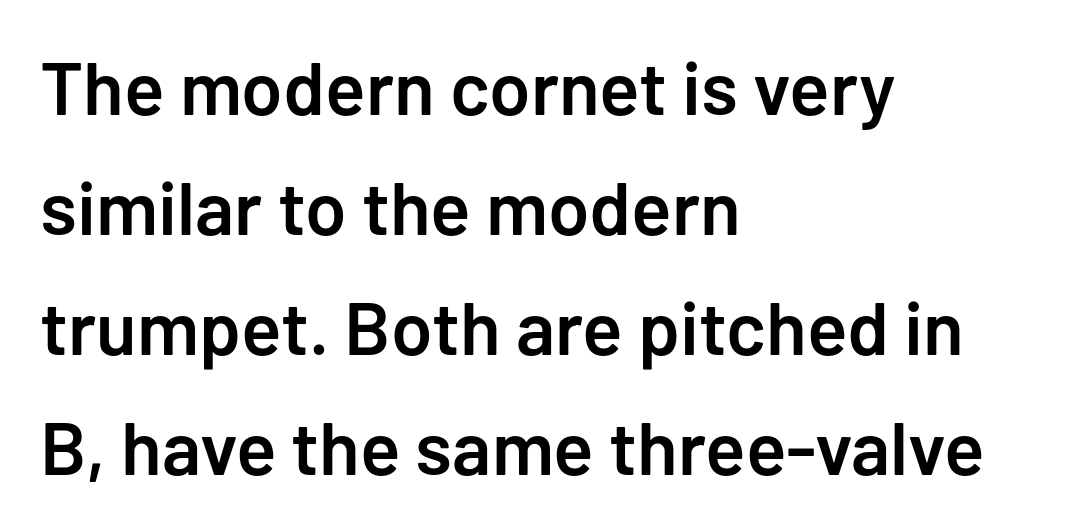
{"serif": "no", "italic": "no", "bold": "semi", "weight": "semibold", "width": "normal", "stroke_contrast": "low", "x_height": "medium", "monospaced": "no", "underline": "no", "align": "left", "line_spacing": "normal", "line_spacing_ratio": 1.6, "letter_spacing": "normal", "letter_spacing_em": 0.0, "glyph_px": 75}
